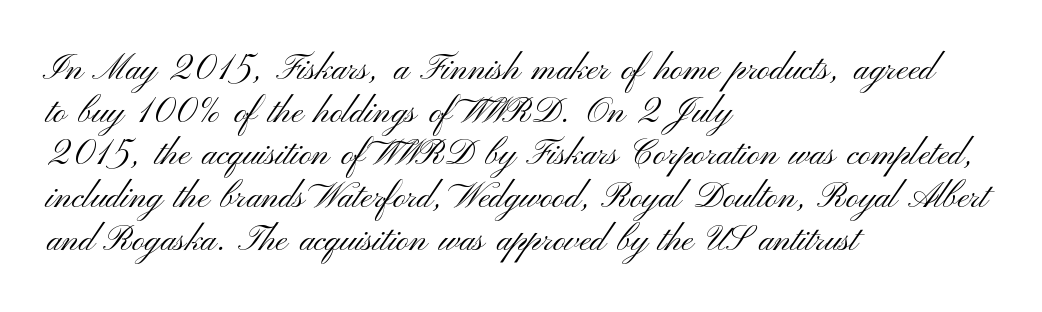
The image shows 35 px light, wide sans-serif type; set left-aligned, line spacing 1.22x, normal letter spacing, not underlined; medium stroke contrast and a small x-height.
